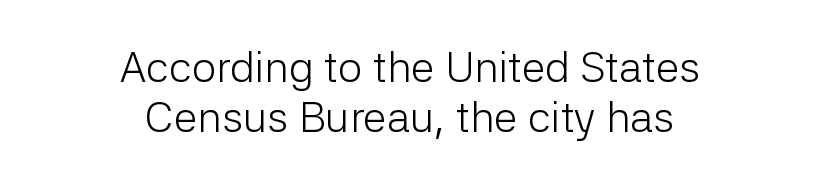
The typesetter chose a symmetrical, centered arrangement here. A quiet, ordinary-to-light weight characterises the typeface. The letters advance in unequal steps, a hallmark of proportional type. Italic? Not at all — the glyphs are vertical. Check under the words: just untouched page.
